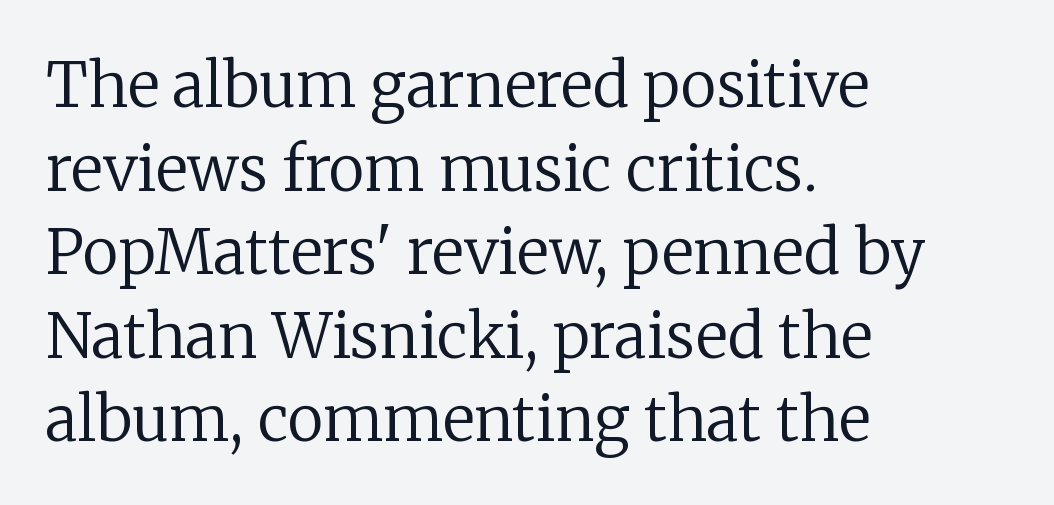
Q: Is the text bold? A: No.
Q: Is the text italic (slanted)? A: No, it is upright.
Q: Is the typeface a serif or a sans-serif typeface? A: Serif.
Q: Is the text underlined? A: No.
Q: How is the paragraph aligned? A: Left-aligned.
Q: Is the spacing between letters normal or unusually wide? A: Normal.
Q: Is the spacing between lines tight, normal or loose? A: Normal.
Q: Width (condensed, normal, or wide)? A: Normal.
Q: Stroke contrast? A: Low.
Q: x-height? A: Medium.
Q: Monospaced? A: No.
